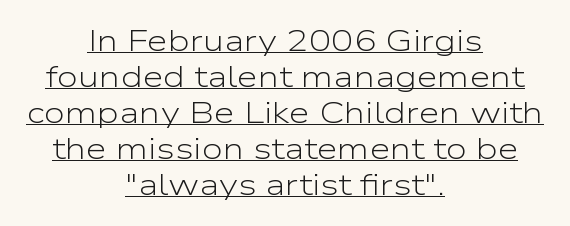
{"serif": "no", "italic": "no", "bold": "no", "weight": "light", "width": "wide", "stroke_contrast": "low", "x_height": "medium", "monospaced": "no", "underline": "yes", "align": "center", "line_spacing_ratio": 1.2, "letter_spacing": "normal", "letter_spacing_em": 0.0, "glyph_px": 30}
